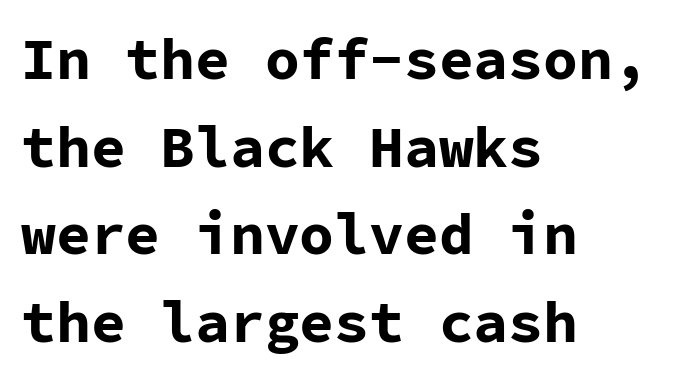
{"serif": "no", "italic": "no", "bold": "yes", "weight": "bold", "width": "normal", "stroke_contrast": "low", "x_height": "medium", "monospaced": "yes", "underline": "no", "align": "left", "line_spacing": "normal", "line_spacing_ratio": 1.51, "letter_spacing": "normal", "letter_spacing_em": 0.0, "glyph_px": 58}
